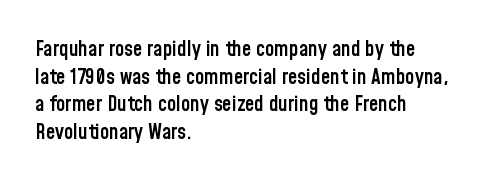
Q: Is the text bold? A: Semi-bold.
Q: Is the text italic (slanted)? A: No, it is upright.
Q: Is the text underlined? A: No.
Q: How is the paragraph aligned? A: Left-aligned.
Q: Is the spacing between letters normal or unusually wide? A: Normal.
Q: Is the spacing between lines tight, normal or loose? A: Normal.
